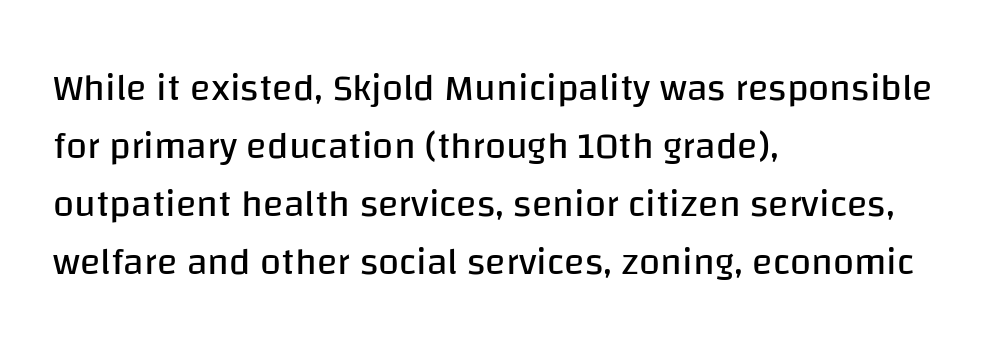
There is no visible air inserted between adjacent glyphs. If you drew a line through each stem, it would be perfectly vertical. Proportional: the letters do not fall into vertical columns. Alignment: flush left. Are there feet on the stems? There aren't — it's a sans. The letters look calm and open, with moderate or lighter stems.
